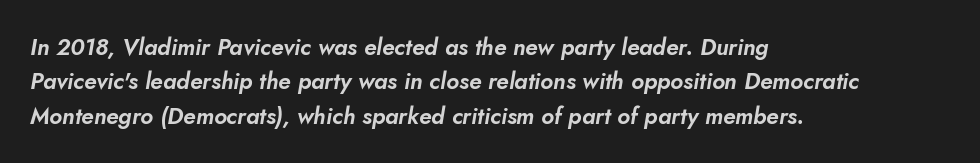
Observe the lean: these are italic letterforms. Leading: standard. Does extra space separate the letters? No, they use regular spacing. Each row of text sits above clean, open space. Layout note: lines flush left.
